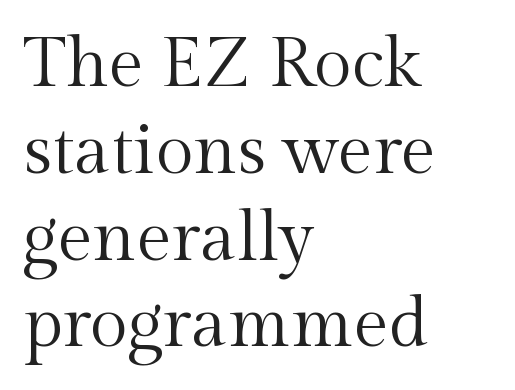
To sum up the face: it has serifs. The characters are drawn with everyday or finer stroke widths. Notice how the stems are strictly vertical — no italics here. Spacing verdict: proportional, widths tailored to each character.
